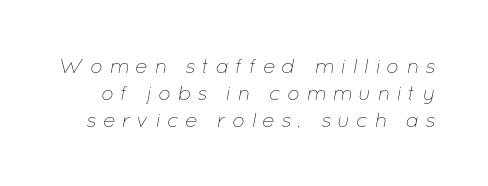
Words appear elongated and porous because spacing is wide. Stem width sits at or under what a default text font uses. Rule under the text: the space is simply empty. Does the leading feel generous? No, just average. There's an unmistakable incline to the writing here.
